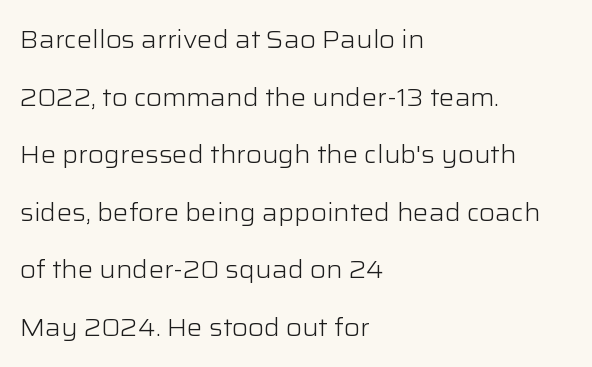
The image shows 24 px text type, upright; set left-aligned, loose line spacing (2.4x), normal letter spacing, not underlined.
